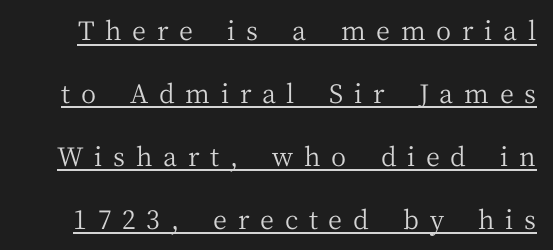
The image shows 26 px text type, upright; set loose line spacing (2.42x), unusually wide letter spacing (+0.41 em), underlined.
